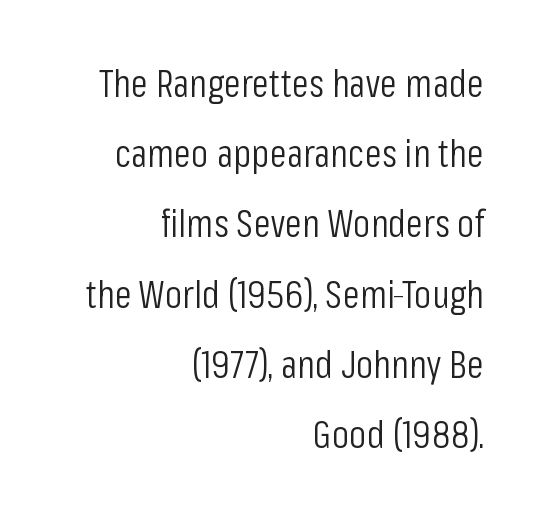
{"serif": "no", "italic": "no", "bold": "no", "weight": "light", "width": "condensed", "stroke_contrast": "low", "x_height": "medium", "monospaced": "no", "underline": "no", "align": "right", "line_spacing_ratio": 1.8, "letter_spacing": "normal", "letter_spacing_em": 0.0, "glyph_px": 39}
